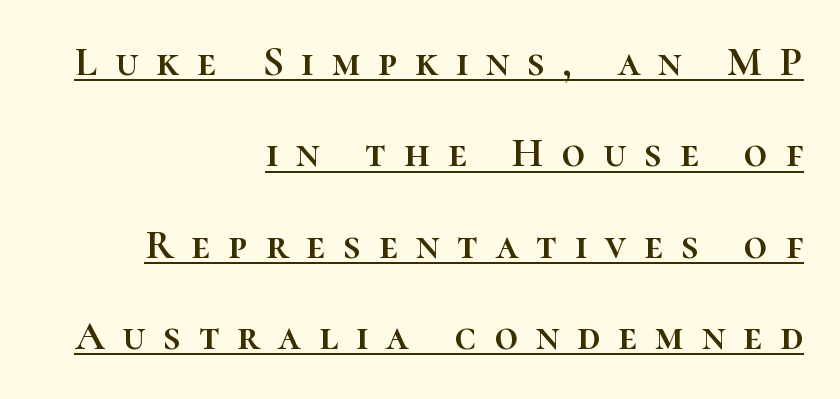
This sample has the flowing, uneven cadence of proportional lettering. Reading down the block, your eye finds every line finishing at a fixed right position. Rendered with straight, roman letterforms. Leading is clearly above the norm, producing a sparse column. Words appear elongated and porous because spacing is wide. Each line of the rendering has a horizontal stroke beneath the glyphs.
